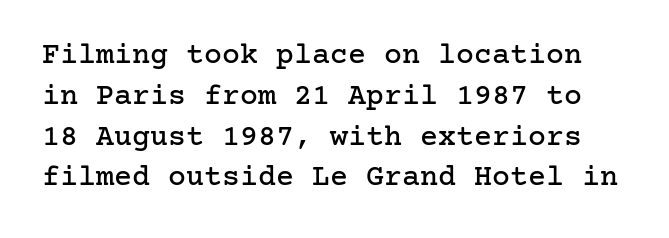
Glance below the letters and you will spot only blank space. The characters display serif detailing at their extremities. Inter-character spacing is left at the font's built-in metrics. Nope, not italic — everything's standing straight. A typesetter would call this leading conventional body-copy spacing.
